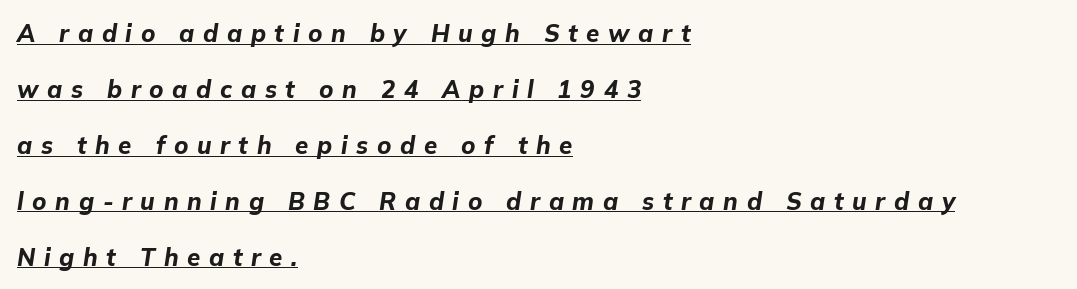
A dark, heavy texture on the line: the type is bold. The font's italic variant was chosen for this text. The passage shown has open, widely tracked lettering throughout. Interline gaps are noticeably wide in this sample. Does the copy run flush right? No — it runs flush left. Compared with undecorated copy, this sample adds a rule below the words.
